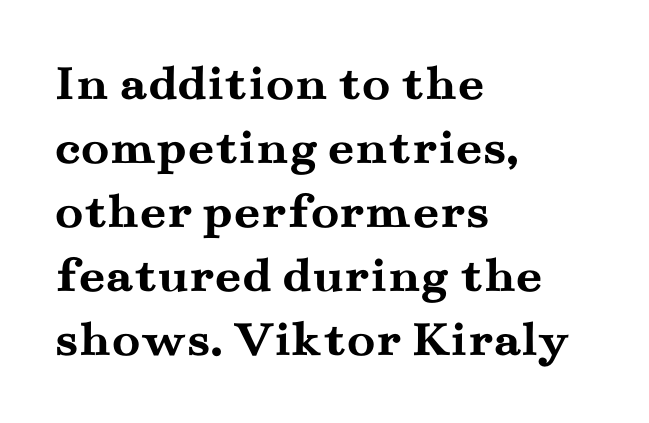
Left-aligned paragraph, ragged on the right. Nope, not italic — everything's standing straight. No extra tracking has been applied to these lines. Thick stems and heavy bowls — unmistakably bold. Underlining? Definitely not there. To sum up the face: it has serifs.
